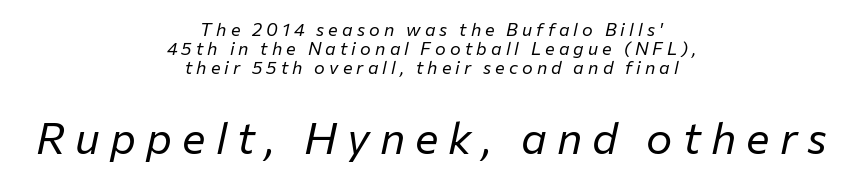
The image shows 44 px regular-weight type, italic (leaning right); set centered, tight line spacing (1.05x), unusually wide letter spacing (+0.23 em), not underlined; the second (bottom) block is 2.44x larger; low stroke contrast and a medium x-height.
